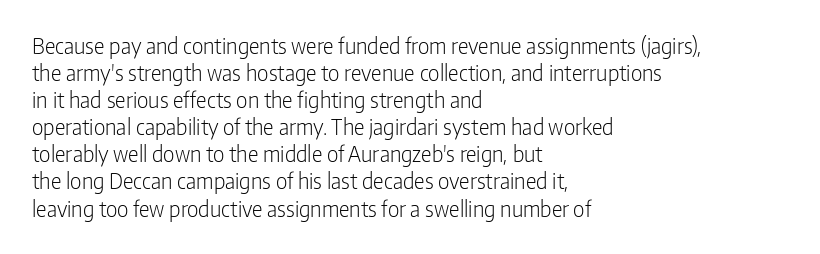
The image shows 21 px text type, upright; set left-aligned, normal line spacing (1.29x), normal letter spacing, not underlined.
